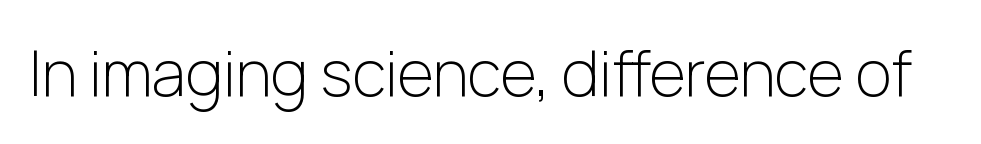
{"serif": "no", "italic": "no", "bold": "no", "weight": "light", "width": "normal", "stroke_contrast": "low", "x_height": "medium", "monospaced": "no", "underline": "no", "letter_spacing": "normal", "letter_spacing_em": 0.0, "glyph_px": 62}
